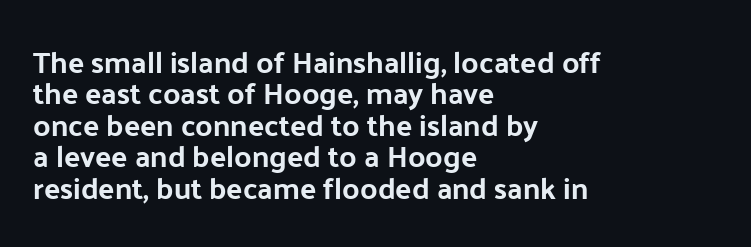
{"serif": "no", "italic": "no", "bold": "yes", "weight": "bold", "width": "normal", "stroke_contrast": "low", "x_height": "medium", "monospaced": "no", "underline": "no", "align": "left", "line_spacing": "tight", "line_spacing_ratio": 1.05, "letter_spacing": "normal", "letter_spacing_em": 0.0, "glyph_px": 30}
